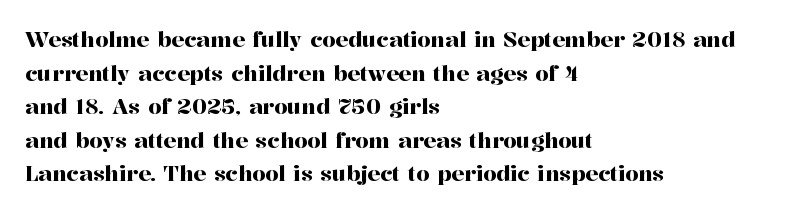
The image shows 21 px text type, upright; set left-aligned, normal line spacing (1.6x), normal letter spacing, not underlined.
